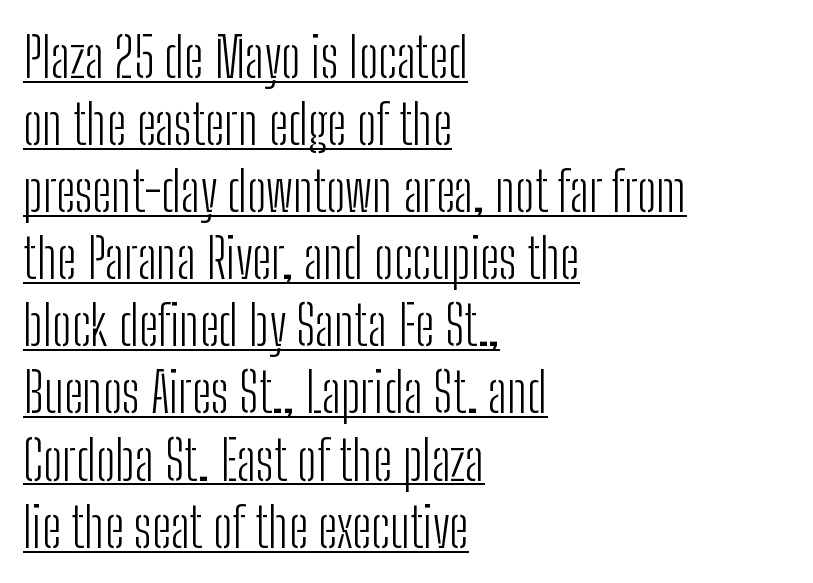
Q: Is the text bold? A: No.
Q: Is the text italic (slanted)? A: No, it is upright.
Q: Is the typeface a serif or a sans-serif typeface? A: Sans-serif.
Q: Is the text underlined? A: Yes.
Q: How is the paragraph aligned? A: Left-aligned.
Q: Is the spacing between letters normal or unusually wide? A: Normal.
Q: Width (condensed, normal, or wide)? A: Condensed.
Q: Stroke contrast? A: Low.
Q: x-height? A: Medium.
Q: Monospaced? A: No.
